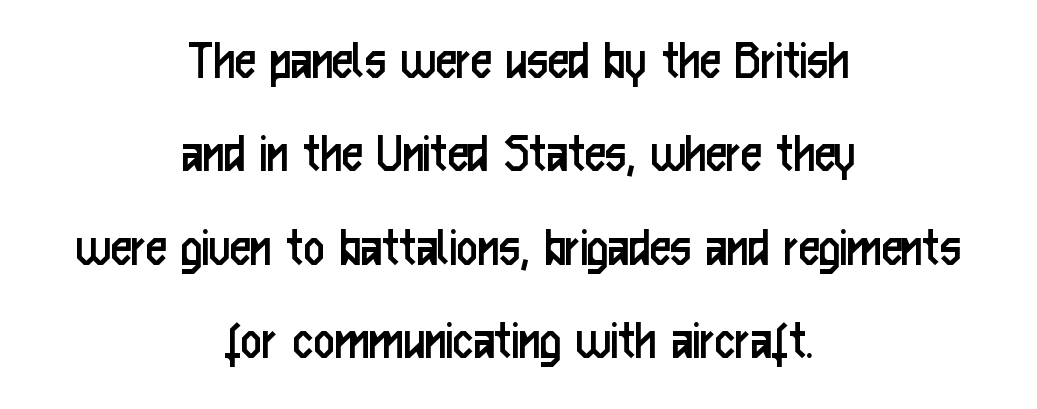
You could not count columns in this text — the font is proportionally spaced. This rendering uses center alignment, leaving both contours irregular but symmetric. Compared with typical paragraphs, the rows here are spaced about the same. A sans-serif font was chosen for this passage. What stands out about the letter spacing? Nothing — it is the standard amount.
